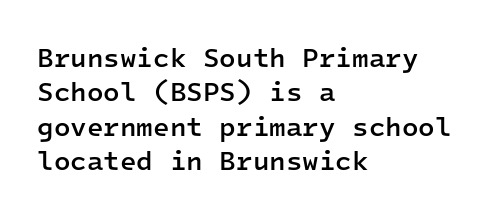
The image shows 27 px text type, upright; set left-aligned, normal line spacing (1.27x), normal letter spacing, not underlined.
